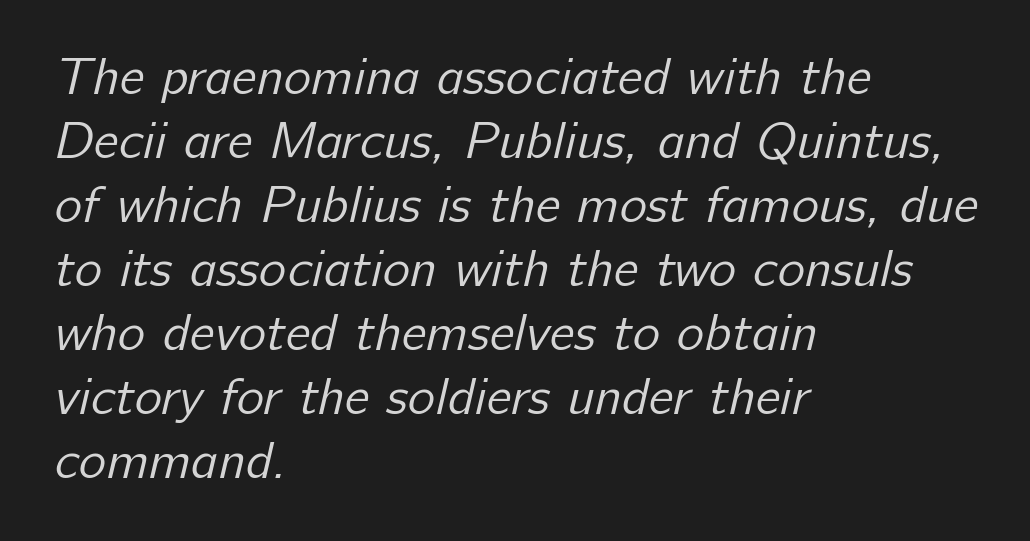
Stem width sits at or under what a default text font uses. Caption: standard tracking, unaltered. Here the designer chose a conventional face with non-uniform glyph widths. The zone under the glyphs is completely vacant. Font category for this specimen: sans-serif. This sample is left-justified, so line endings fall wherever the words run out.
